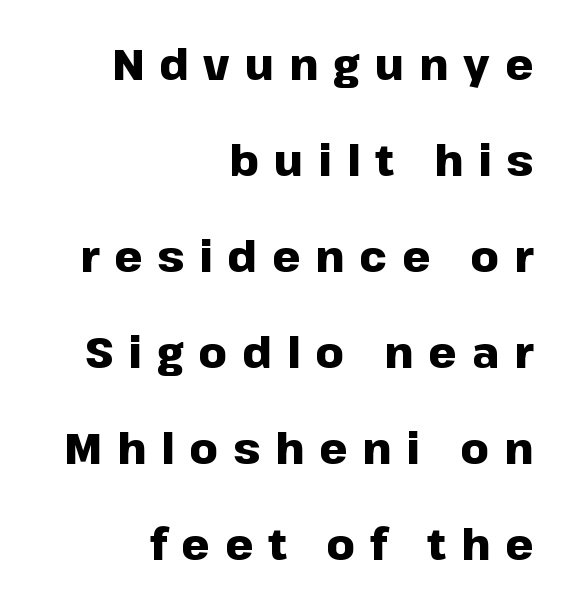
Q: Is the text bold? A: Yes.
Q: Is the text italic (slanted)? A: No, it is upright.
Q: Is the typeface a serif or a sans-serif typeface? A: Sans-serif.
Q: Is the text underlined? A: No.
Q: How is the paragraph aligned? A: Right-aligned.
Q: Is the spacing between letters normal or unusually wide? A: Unusually wide.
Q: Is the spacing between lines tight, normal or loose? A: Loose.
Q: Width (condensed, normal, or wide)? A: Normal.
Q: Stroke contrast? A: Low.
Q: x-height? A: Medium.
Q: Monospaced? A: No.
